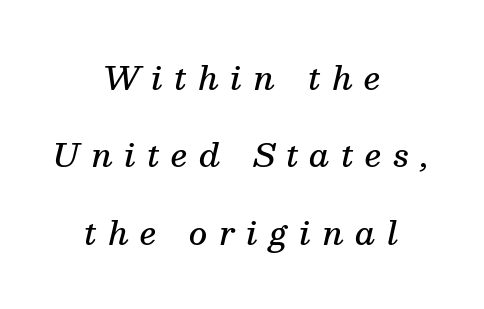
{"serif": "yes", "italic": "yes", "lean": "right", "slant_degrees": 13, "bold": "semi", "weight": "semibold", "width": "normal", "stroke_contrast": "medium", "x_height": "medium", "monospaced": "no", "underline": "no", "align": "center", "line_spacing": "loose", "line_spacing_ratio": 2.42, "letter_spacing": "wide", "letter_spacing_em": 0.36, "glyph_px": 32}
